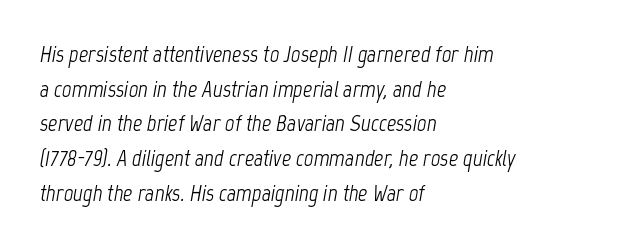
The image shows 23 px text type, italic (leaning right); set left-aligned, normal line spacing (1.51x), normal letter spacing, not underlined.
